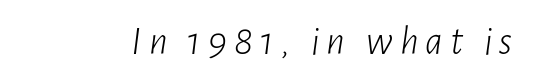
Slanted lettering throughout. Decoration check: the copy has no underline. No heavy texture on the line: the type isn't bold. Each letter keeps its own natural width here, so spacing adapts to shape.
